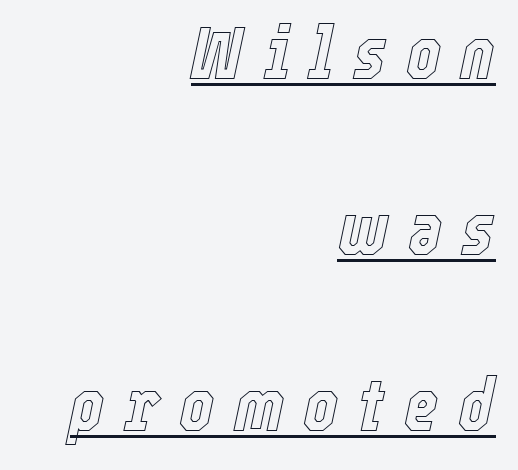
This sample trades compactness for vertical openness between lines. These lines stack with their right ends in a neat column. Think of a printed novel: that variable character pitch is what you see here. Does extra space separate the letters? Yes, quite a lot of it. Every word sits above its own underline. Rendered with sloped, italic letterforms.
